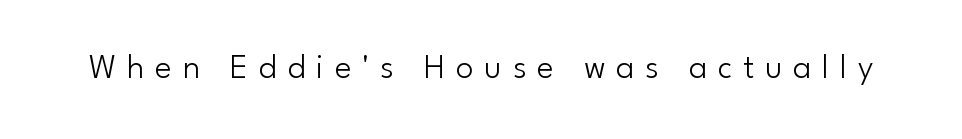
The image shows 35 px light sans-serif type, upright; set unusually wide letter spacing (+0.31 em), not underlined; low stroke contrast and a small x-height.
